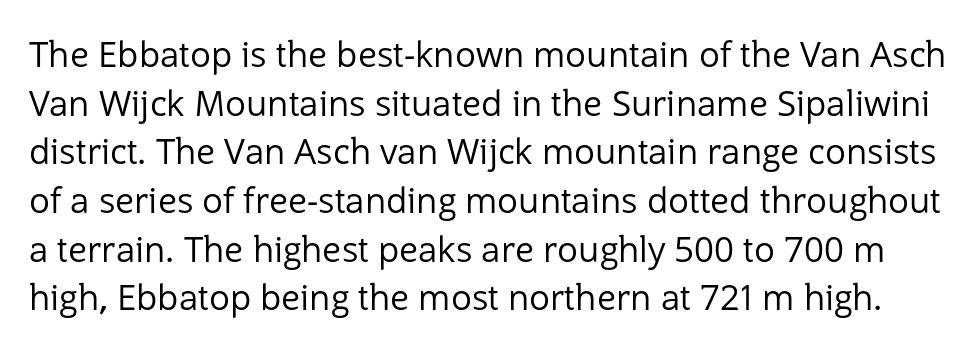
Does the type have serifs? No, each stem ends abruptly. The space directly below the letters is spotless. These lines sit exactly where default settings would place them. Is this a fixed-width face? No — the glyphs have proportional, varying widths.
